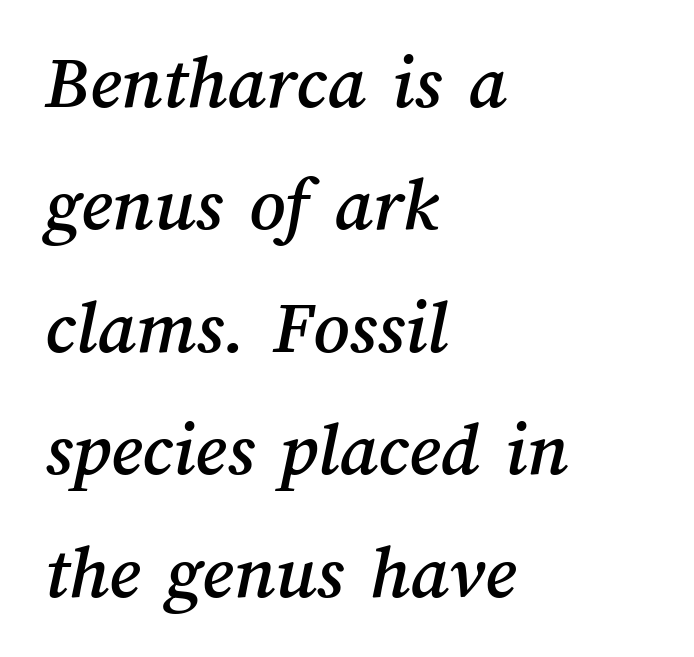
The image shows 78 px text type; set left-aligned, normal line spacing (1.57x), normal letter spacing, not underlined; medium stroke contrast and a medium x-height.
